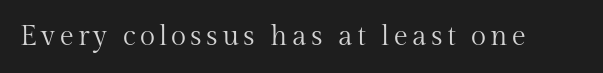
Q: Is the text bold? A: No.
Q: Is the text italic (slanted)? A: No, it is upright.
Q: Is the typeface a serif or a sans-serif typeface? A: Serif.
Q: Is the text underlined? A: No.
Q: Width (condensed, normal, or wide)? A: Normal.
Q: Stroke contrast? A: Medium.
Q: x-height? A: Medium.
Q: Monospaced? A: No.
